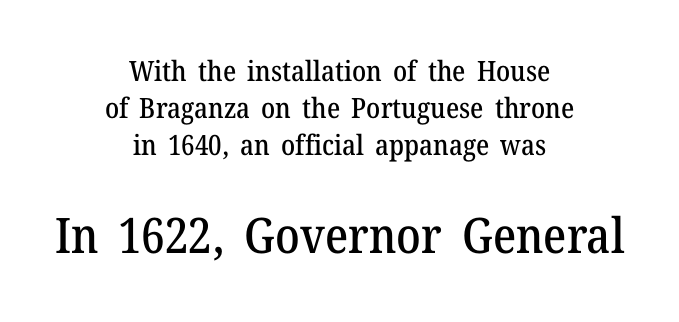
The image shows 49 px serif type, upright; set centered, normal line spacing (1.33x), normal letter spacing, not underlined; the second (bottom) block is 1.75x larger; medium stroke contrast and a medium x-height.
